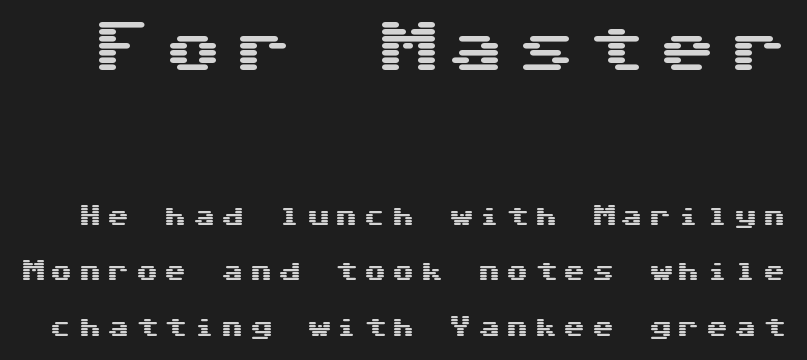
The image shows 57 px wide sans-serif type, upright; set loose line spacing (2.41x), unusually wide letter spacing (+0.24 em), not underlined; the first (top) block is 2.48x larger; medium stroke contrast and a medium x-height.
